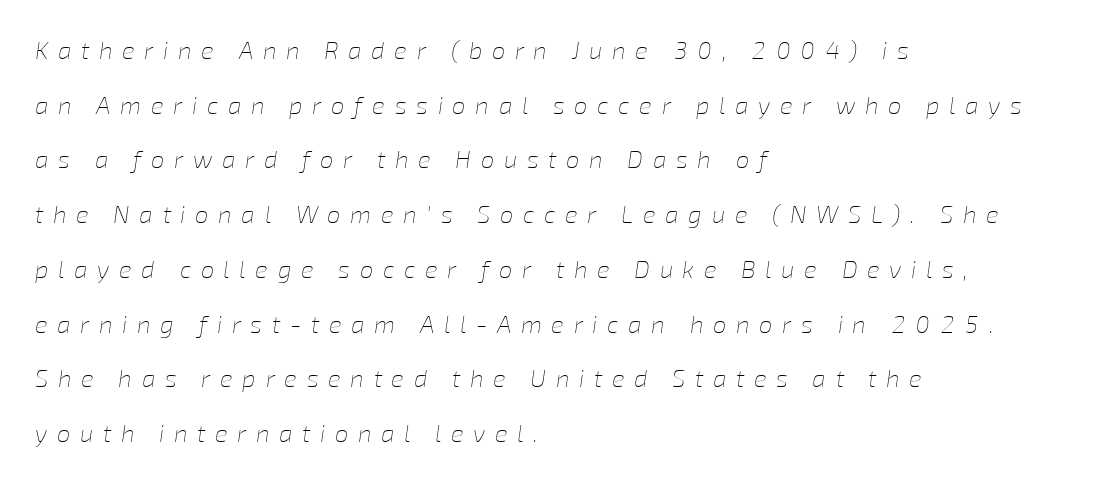
The letters are spread apart with noticeably loose tracking. The font sits on the lighter half of the weight spectrum, regular included. Whoever set this chose breathing room over compactness in the vertical rhythm. Does the copy run flush right? No — it runs flush left. Descenders hang freely into open space.
